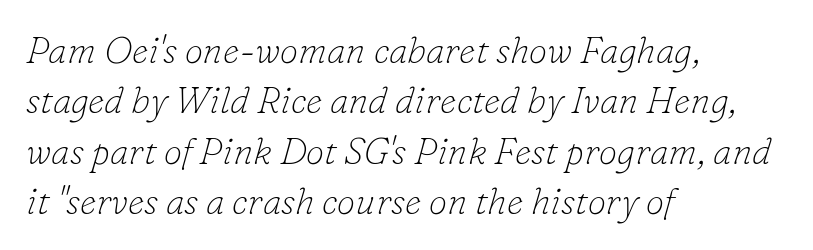
The image shows 37 px thin serif type, italic (leaning right); set left-aligned, normal line spacing (1.36x), normal letter spacing, not underlined; low stroke contrast and a small x-height.
